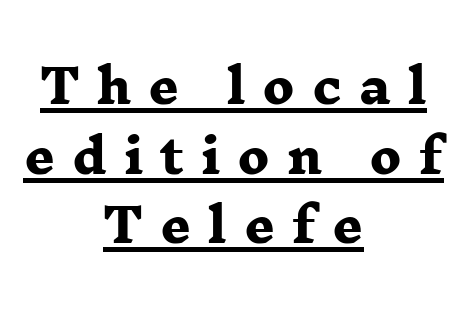
{"serif": "yes", "bold": "yes", "weight": "heavy", "width": "wide", "stroke_contrast": "low", "x_height": "medium", "monospaced": "no", "underline": "yes", "align": "center", "line_spacing": "normal", "line_spacing_ratio": 1.48, "letter_spacing": "wide", "letter_spacing_em": 0.36, "glyph_px": 47}
